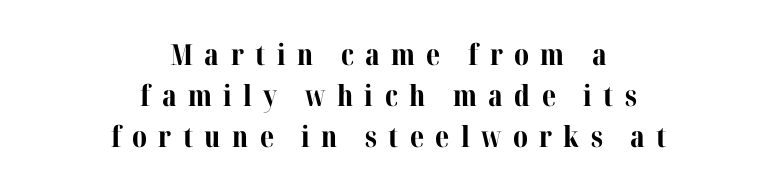
Strong, thick strokes mark this as bold type. A bare baseline throughout the passage. The typeface chosen for these lines features serifs. Casual observation: everything's sitting right in the middle. The passage shown has open, widely tracked lettering throughout.
